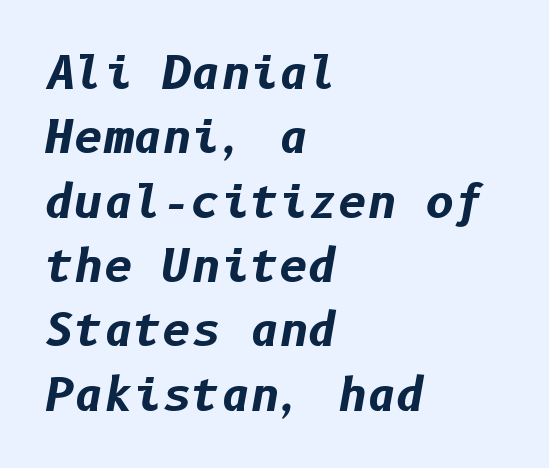
{"italic": "yes", "lean": "right", "slant_degrees": 10, "bold": "yes", "weight": "bold", "width": "normal", "stroke_contrast": "low", "x_height": "medium", "underline": "no", "align": "left", "line_spacing": "normal", "line_spacing_ratio": 1.43, "letter_spacing": "normal", "letter_spacing_em": 0.0, "glyph_px": 45}
